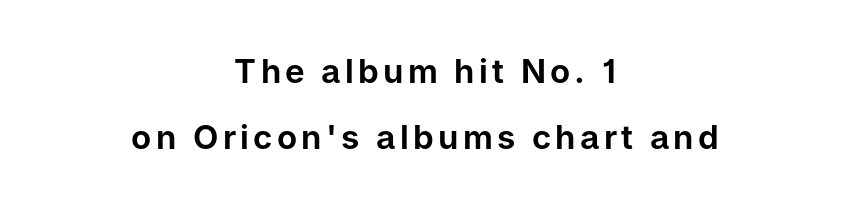
How would I describe the line gaps? Wide and relaxed. Look at the bottom of the vertical strokes: they stop flat, with no serifs. The axis of the letterforms is exactly vertical. Here the designer chose a conventional face with non-uniform glyph widths. Lines of text with bare space underneath.
